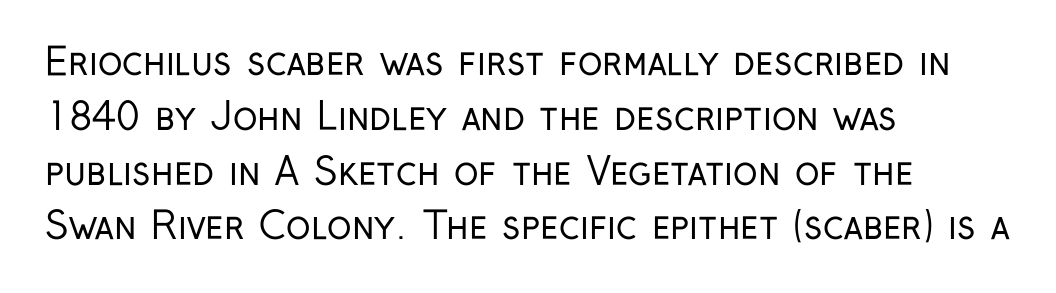
Q: Is the text bold? A: No.
Q: Is the text italic (slanted)? A: No, it is upright.
Q: Is the typeface a serif or a sans-serif typeface? A: Sans-serif.
Q: Is the text underlined? A: No.
Q: How is the paragraph aligned? A: Left-aligned.
Q: Is the spacing between letters normal or unusually wide? A: Normal.
Q: Is the spacing between lines tight, normal or loose? A: Normal.
Q: Width (condensed, normal, or wide)? A: Condensed.
Q: Stroke contrast? A: Low.
Q: x-height? A: Medium.
Q: Monospaced? A: No.
